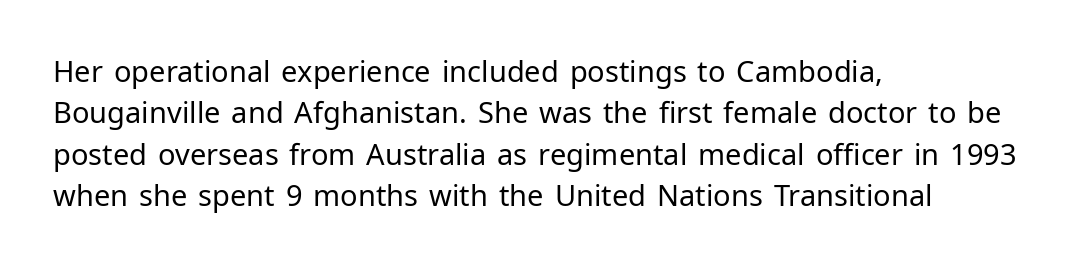
Q: Is the text bold? A: No.
Q: Is the text italic (slanted)? A: No, it is upright.
Q: Is the typeface a serif or a sans-serif typeface? A: Sans-serif.
Q: Is the text underlined? A: No.
Q: How is the paragraph aligned? A: Left-aligned.
Q: Is the spacing between letters normal or unusually wide? A: Normal.
Q: Is the spacing between lines tight, normal or loose? A: Normal.
Q: Width (condensed, normal, or wide)? A: Normal.
Q: Stroke contrast? A: Low.
Q: x-height? A: Medium.
Q: Monospaced? A: No.
